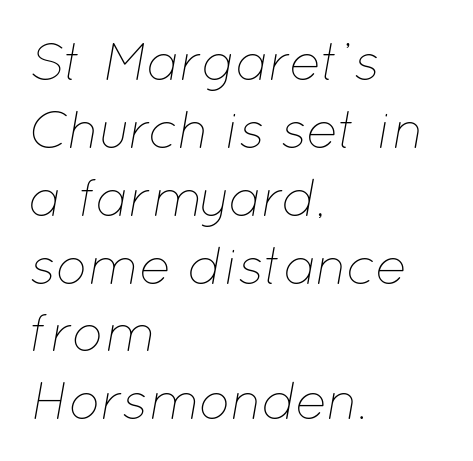
The image shows 53 px thin type, italic (leaning right); set left-aligned, normal line spacing (1.28x), normal letter spacing, not underlined; low stroke contrast and a medium x-height.
